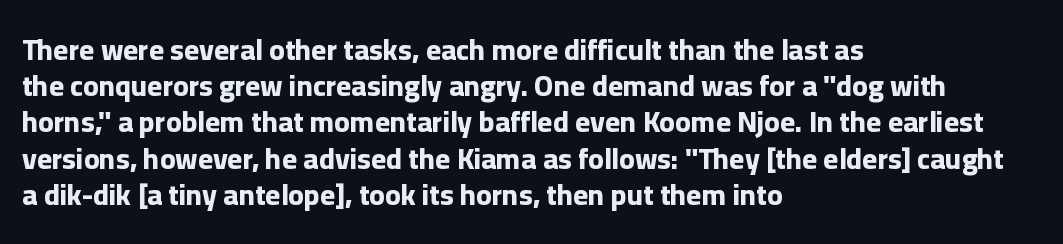
Q: Is the text bold? A: Yes.
Q: Is the text italic (slanted)? A: No, it is upright.
Q: Is the typeface a serif or a sans-serif typeface? A: Sans-serif.
Q: Is the text underlined? A: No.
Q: How is the paragraph aligned? A: Left-aligned.
Q: Is the spacing between letters normal or unusually wide? A: Normal.
Q: Is the spacing between lines tight, normal or loose? A: Normal.
Q: Width (condensed, normal, or wide)? A: Normal.
Q: Stroke contrast? A: Low.
Q: x-height? A: Medium.
Q: Monospaced? A: No.
